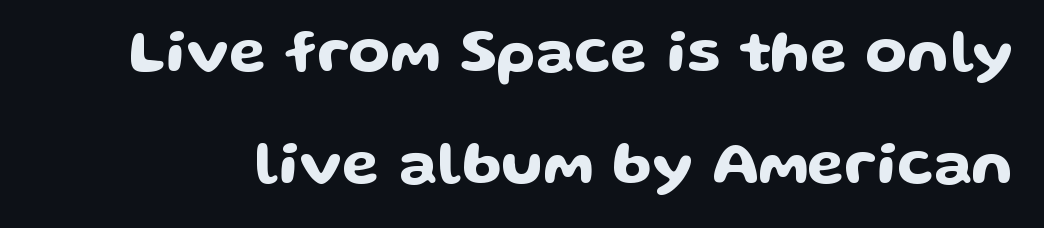
The image shows 60 px wide sans-serif type, upright; set line spacing 1.86x, normal letter spacing, not underlined; low stroke contrast and a medium x-height.
